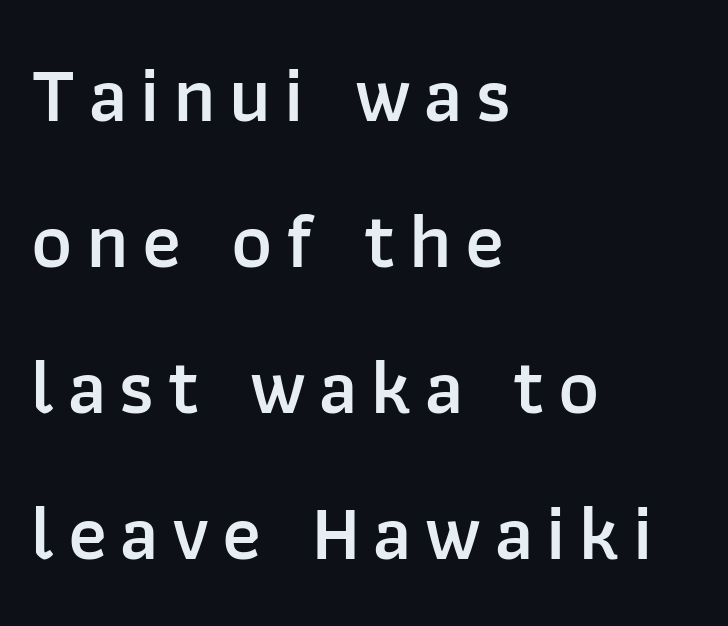
Q: Is the text bold? A: Semi-bold.
Q: Is the text italic (slanted)? A: No, it is upright.
Q: Is the typeface a serif or a sans-serif typeface? A: Sans-serif.
Q: Is the text underlined? A: No.
Q: How is the paragraph aligned? A: Left-aligned.
Q: Width (condensed, normal, or wide)? A: Normal.
Q: Stroke contrast? A: Low.
Q: x-height? A: Medium.
Q: Monospaced? A: No.
